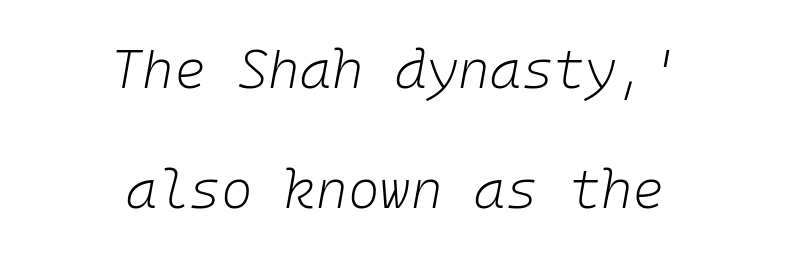
Q: Is the text bold? A: No.
Q: Is the text italic (slanted)? A: Yes, it leans right by about 10 degrees.
Q: Is the text underlined? A: No.
Q: How is the paragraph aligned? A: Centered.
Q: Is the spacing between letters normal or unusually wide? A: Normal.
Q: Is the spacing between lines tight, normal or loose? A: Loose.
Q: Width (condensed, normal, or wide)? A: Normal.
Q: Stroke contrast? A: Low.
Q: x-height? A: Medium.
Q: Monospaced? A: Yes.
